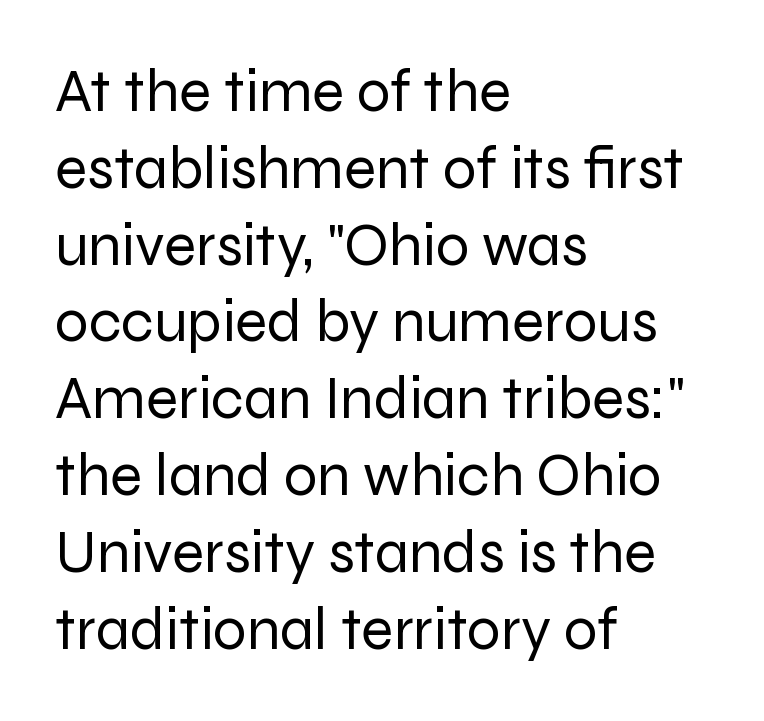
{"serif": "no", "italic": "no", "bold": "no", "weight": "regular", "width": "normal", "stroke_contrast": "low", "x_height": "medium", "monospaced": "no", "underline": "no", "align": "left", "line_spacing": "normal", "line_spacing_ratio": 1.28, "letter_spacing": "normal", "letter_spacing_em": 0.0, "glyph_px": 60}
